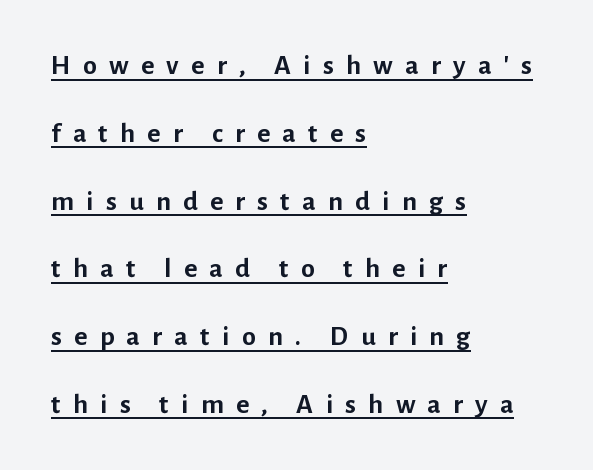
The image shows 28 px semibold sans-serif type, upright; set left-aligned, loose line spacing (2.42x), unusually wide letter spacing (+0.44 em), underlined; low stroke contrast and a medium x-height.
